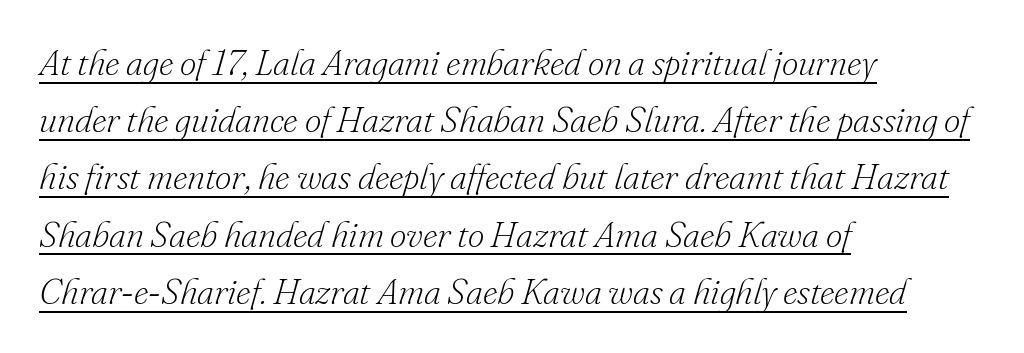
The image shows 36 px light serif type, italic (leaning right); set left-aligned, normal line spacing (1.59x), normal letter spacing, underlined; low stroke contrast and a small x-height.
